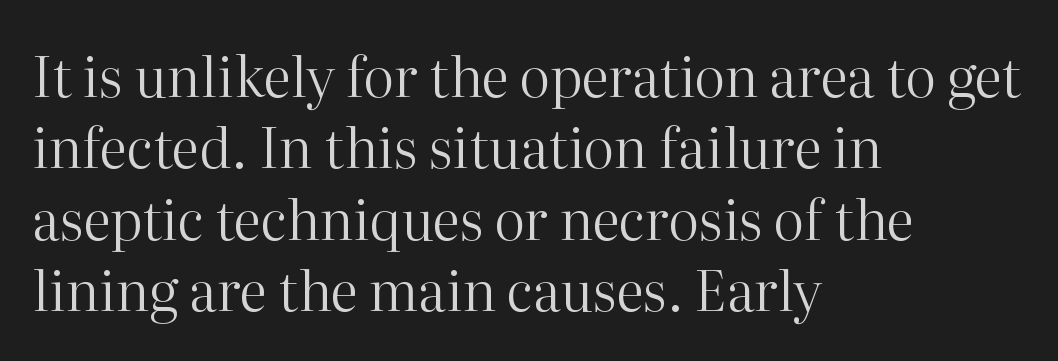
Old-style or modern, the face here clearly has serifs. The letters advance in unequal steps, a hallmark of proportional type. The gaps between neighbouring characters are ordinary and unremarkable. Characters remain perfectly vertical along every line. No chunkiness to these letters — they're not bold.
